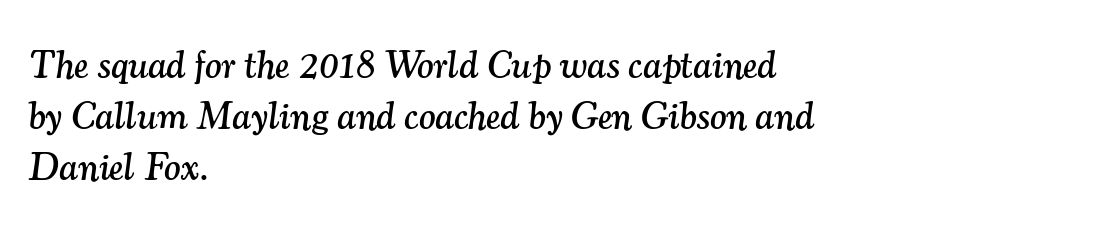
Examine the stroke ends and you'll spot serifs. Descenders are the only things crossing below the line. The gaps between neighbouring characters are ordinary and unremarkable. Is this a fixed-width face? No — the glyphs have proportional, varying widths.
